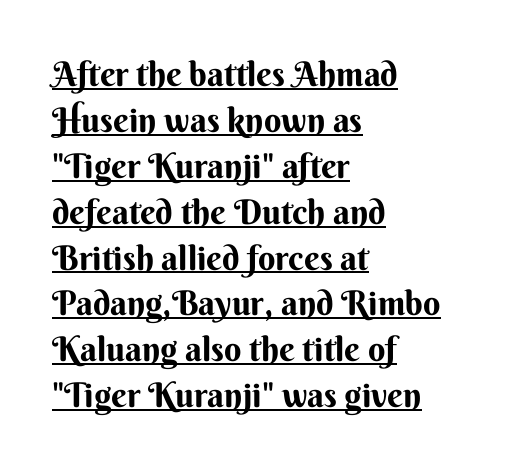
Q: Is the text italic (slanted)? A: No, it is upright.
Q: Is the typeface a serif or a sans-serif typeface? A: Sans-serif.
Q: Is the text underlined? A: Yes.
Q: How is the paragraph aligned? A: Left-aligned.
Q: Is the spacing between letters normal or unusually wide? A: Normal.
Q: Is the spacing between lines tight, normal or loose? A: Normal.
Q: Width (condensed, normal, or wide)? A: Normal.
Q: Stroke contrast? A: Medium.
Q: x-height? A: Small.
Q: Monospaced? A: No.
